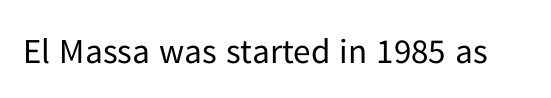
Q: Is the text bold? A: No.
Q: Is the text italic (slanted)? A: No, it is upright.
Q: Is the typeface a serif or a sans-serif typeface? A: Sans-serif.
Q: Is the text underlined? A: No.
Q: Is the spacing between letters normal or unusually wide? A: Normal.
Q: Width (condensed, normal, or wide)? A: Normal.
Q: Stroke contrast? A: Low.
Q: x-height? A: Medium.
Q: Monospaced? A: No.
